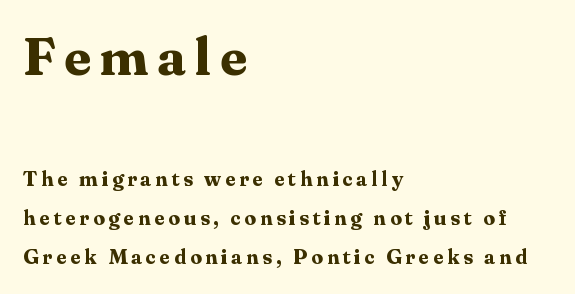
Q: Is the text bold? A: Yes.
Q: Is the text italic (slanted)? A: No, it is upright.
Q: Is the typeface a serif or a sans-serif typeface? A: Serif.
Q: Is the text underlined? A: No.
Q: How is the paragraph aligned? A: Left-aligned.
Q: Which block of text is set in a larger size, the first (top) or the second (bottom)? A: The first (top) one.
Q: Width (condensed, normal, or wide)? A: Normal.
Q: Stroke contrast? A: Medium.
Q: x-height? A: Medium.
Q: Monospaced? A: No.
